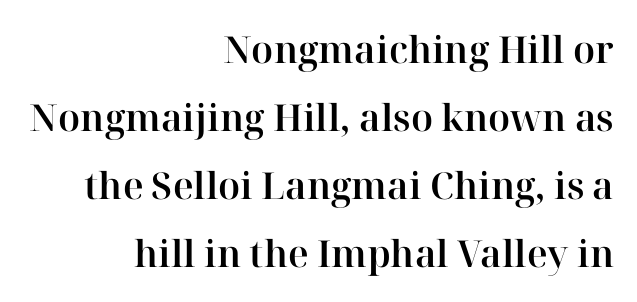
Q: Is the text italic (slanted)? A: No, it is upright.
Q: Is the typeface a serif or a sans-serif typeface? A: Serif.
Q: Is the text underlined? A: No.
Q: How is the paragraph aligned? A: Right-aligned.
Q: Is the spacing between letters normal or unusually wide? A: Normal.
Q: Width (condensed, normal, or wide)? A: Normal.
Q: Stroke contrast? A: High.
Q: x-height? A: Medium.
Q: Monospaced? A: No.
